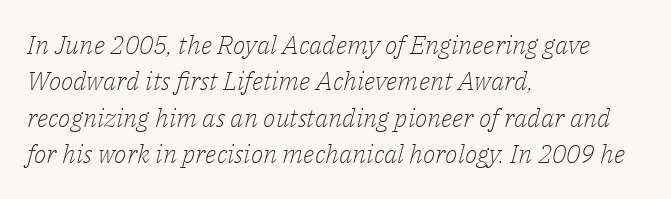
Plain, unruled lines of type. In CSS terms this would be text-align: left. The lettering tilts uniformly, giving the passage an italic look. Short note: letters normally spaced.
